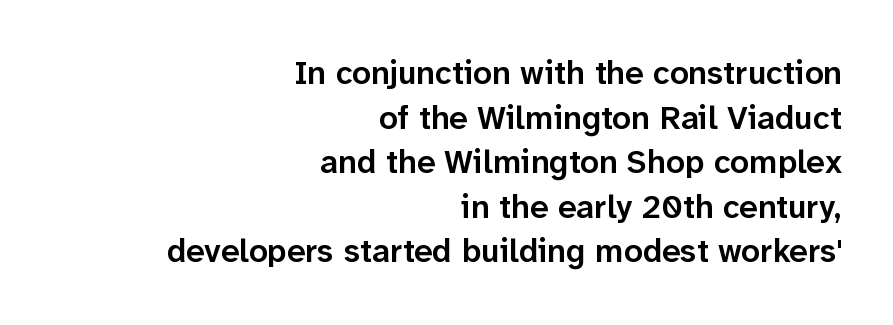
Weight check: semibold — heavier than regular, not quite bold. The letters stand straight up with perfectly vertical stems. Underlining? Definitely not there. Here the glyphs are tracked normally, forming tight word shapes.
